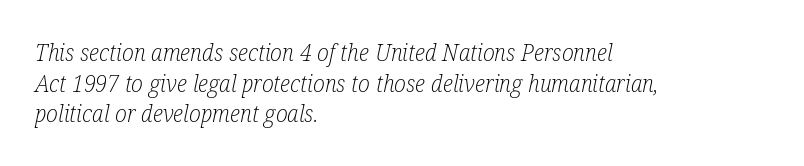
The image shows 24 px text type, italic (leaning right); set left-aligned, normal line spacing (1.28x), normal letter spacing, not underlined.
